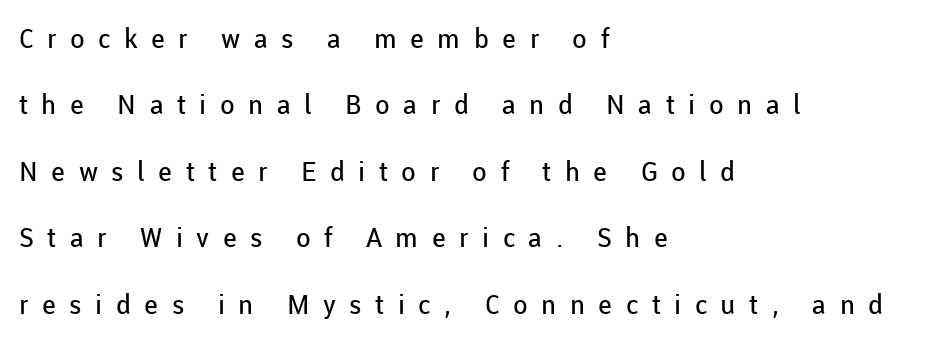
Q: Is the text bold? A: No.
Q: Is the text italic (slanted)? A: No, it is upright.
Q: Is the text underlined? A: No.
Q: How is the paragraph aligned? A: Left-aligned.
Q: Is the spacing between letters normal or unusually wide? A: Unusually wide.
Q: Is the spacing between lines tight, normal or loose? A: Loose.
